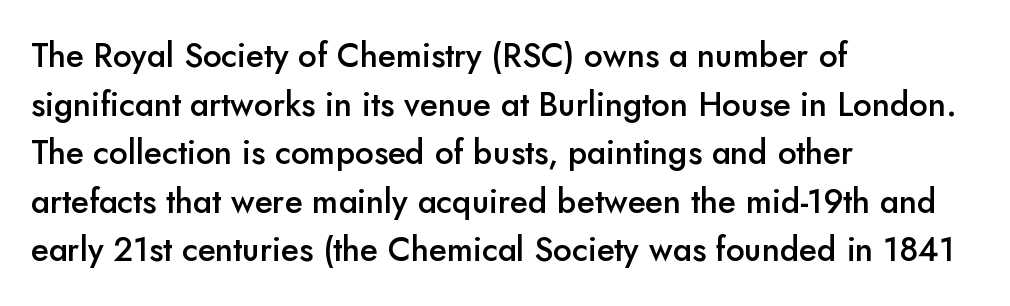
The typography opts for an upright posture over an oblique one. Is the type bold? Partly — it's a semibold, heavier than regular but not fully bold. Standard letterfit; no display-style spreading of the glyphs. A student would call this left alignment; a typographer would say flush left, rag right. No word sits above an underline. Reading down the column, the eye jumps a familiar distance to each next line.
